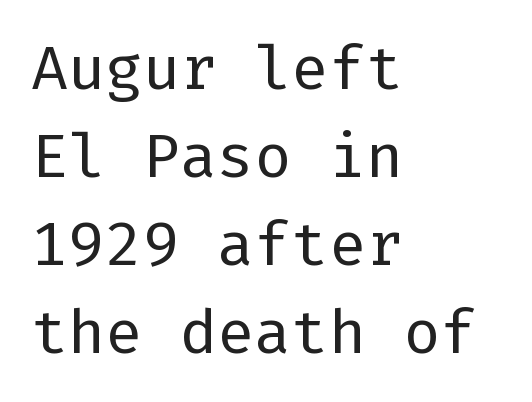
{"serif": "no", "italic": "no", "bold": "no", "weight": "regular", "width": "normal", "stroke_contrast": "low", "x_height": "medium", "underline": "no", "align": "left", "line_spacing": "normal", "line_spacing_ratio": 1.42, "letter_spacing": "normal", "letter_spacing_em": 0.0, "glyph_px": 62}
